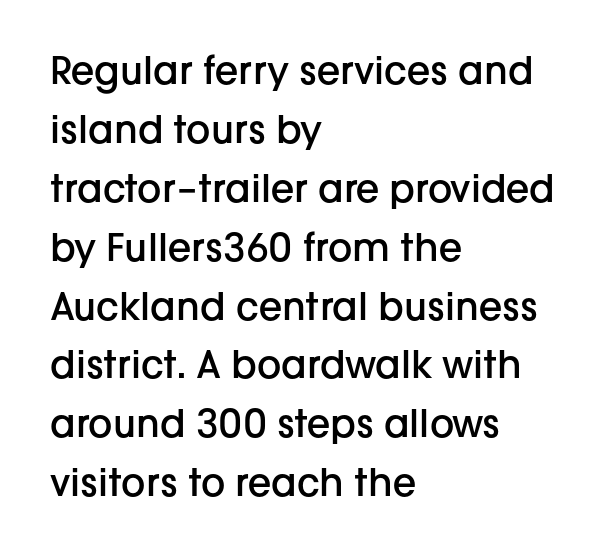
Q: Is the text bold? A: Semi-bold.
Q: Is the text italic (slanted)? A: No, it is upright.
Q: Is the typeface a serif or a sans-serif typeface? A: Sans-serif.
Q: Is the text underlined? A: No.
Q: How is the paragraph aligned? A: Left-aligned.
Q: Is the spacing between letters normal or unusually wide? A: Normal.
Q: Is the spacing between lines tight, normal or loose? A: Normal.
Q: Width (condensed, normal, or wide)? A: Normal.
Q: Stroke contrast? A: Low.
Q: x-height? A: Medium.
Q: Monospaced? A: No.
